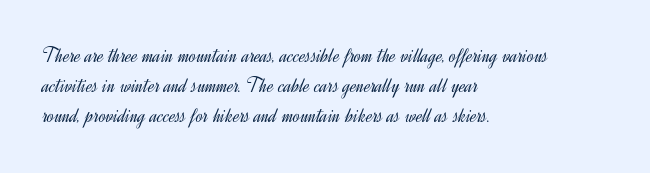
{"bold": "no", "underline": "no", "align": "left", "line_spacing": "normal", "line_spacing_ratio": 1.43, "letter_spacing": "normal", "letter_spacing_em": 0.0, "glyph_px": 21}
